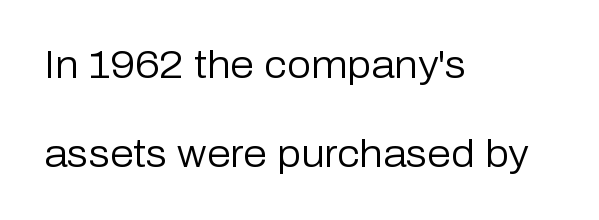
Q: Is the text bold? A: No.
Q: Is the text italic (slanted)? A: No, it is upright.
Q: Is the typeface a serif or a sans-serif typeface? A: Sans-serif.
Q: Is the text underlined? A: No.
Q: How is the paragraph aligned? A: Left-aligned.
Q: Is the spacing between letters normal or unusually wide? A: Normal.
Q: Is the spacing between lines tight, normal or loose? A: Loose.
Q: Width (condensed, normal, or wide)? A: Normal.
Q: Stroke contrast? A: Low.
Q: x-height? A: Medium.
Q: Monospaced? A: No.
